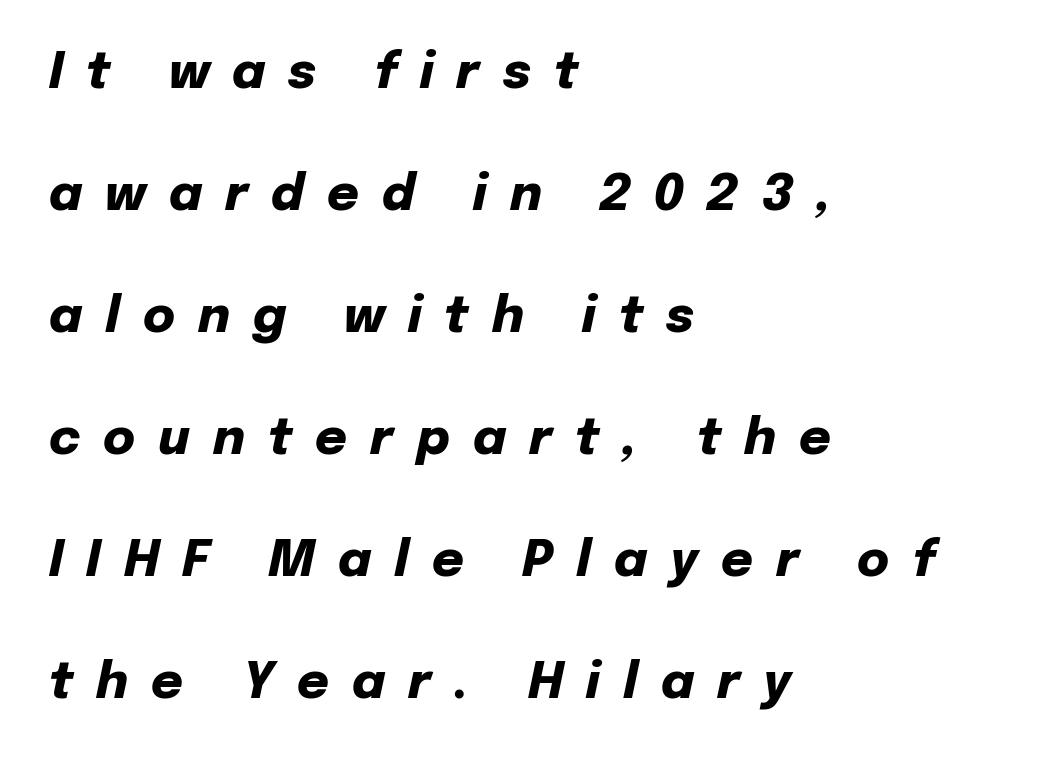
Q: Is the text bold? A: Yes.
Q: Is the text italic (slanted)? A: Yes, it leans right by about 12 degrees.
Q: Is the text underlined? A: No.
Q: How is the paragraph aligned? A: Left-aligned.
Q: Is the spacing between letters normal or unusually wide? A: Unusually wide.
Q: Is the spacing between lines tight, normal or loose? A: Loose.
Q: Width (condensed, normal, or wide)? A: Normal.
Q: Stroke contrast? A: Low.
Q: x-height? A: Medium.
Q: Monospaced? A: No.
